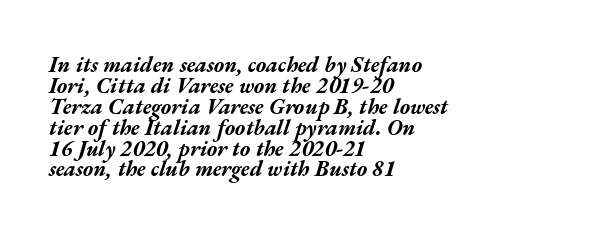
In terms of leading, this rendering errs on the cramped side. The text carries the slant typical of an italic or oblique font. Clear beneath every line of the passage. A student would call this left alignment; a typographer would say flush left, rag right. I'd describe the lettering as bold — thick and assertive.
